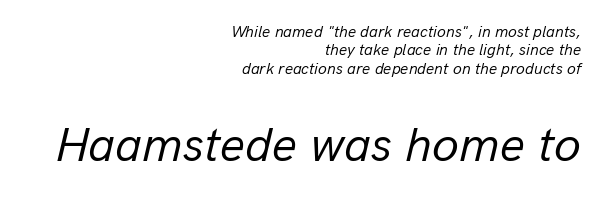
{"italic": "yes", "lean": "right", "slant_degrees": 13, "bold": "no", "weight": "regular", "width": "normal", "stroke_contrast": "low", "x_height": "medium", "monospaced": "no", "underline": "no", "align": "right", "line_spacing": "tight", "line_spacing_ratio": 1.15, "letter_spacing": "normal", "letter_spacing_em": 0.0, "larger_block": "second", "size_ratio": 3.06, "glyph_px": 49}
